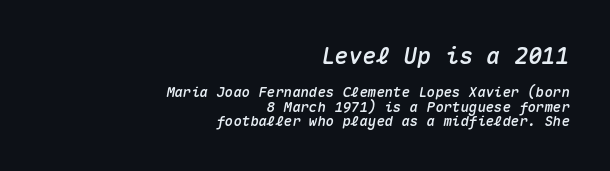
The designer dialed line spacing down below the default. The letters in the upper block stand taller than those in the block below. Quick note: italic. If you drew a ruler down the right edge, every line would touch it.
